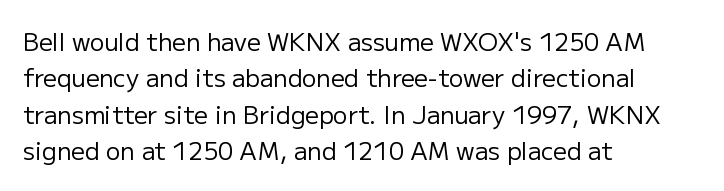
Q: Is the text bold? A: No.
Q: Is the text italic (slanted)? A: No, it is upright.
Q: Is the text underlined? A: No.
Q: How is the paragraph aligned? A: Left-aligned.
Q: Is the spacing between letters normal or unusually wide? A: Normal.
Q: Is the spacing between lines tight, normal or loose? A: Normal.
